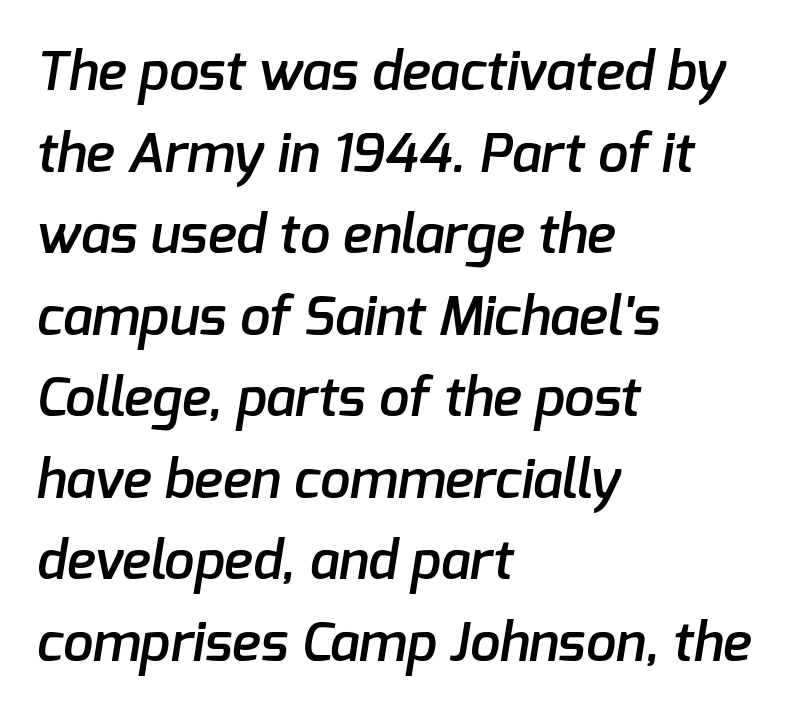
The image shows 54 px semibold sans-serif type; set left-aligned, normal line spacing (1.51x), normal letter spacing, not underlined; low stroke contrast and a medium x-height.
